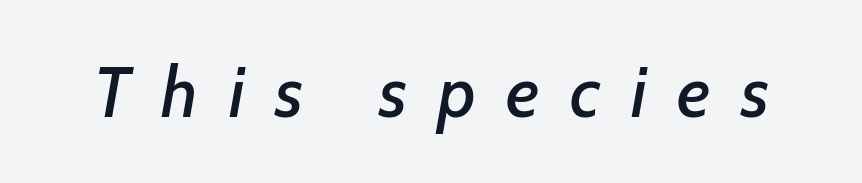
The image shows 71 px text type, italic (leaning right); set unusually wide letter spacing (+0.43 em), not underlined; low stroke contrast and a medium x-height.
